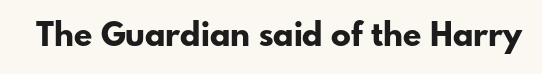
{"serif": "no", "italic": "no", "bold": "yes", "weight": "bold", "width": "normal", "stroke_contrast": "low", "x_height": "small", "monospaced": "no", "underline": "no", "letter_spacing": "normal", "letter_spacing_em": 0.0, "glyph_px": 33}
